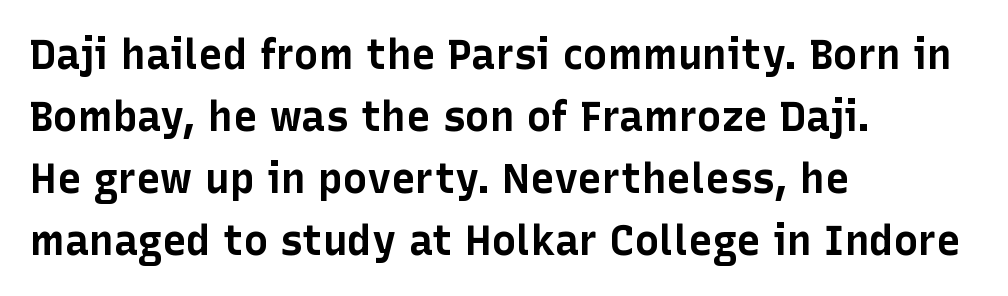
Q: Is the text bold? A: Yes.
Q: Is the text italic (slanted)? A: No, it is upright.
Q: Is the typeface a serif or a sans-serif typeface? A: Sans-serif.
Q: Is the text underlined? A: No.
Q: How is the paragraph aligned? A: Left-aligned.
Q: Is the spacing between letters normal or unusually wide? A: Normal.
Q: Is the spacing between lines tight, normal or loose? A: Normal.
Q: Width (condensed, normal, or wide)? A: Normal.
Q: Stroke contrast? A: Low.
Q: x-height? A: Medium.
Q: Monospaced? A: No.
